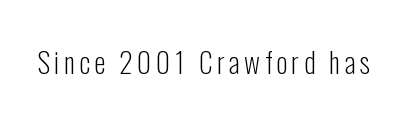
This is the regular roman posture of the typeface. Type without underlining. Caption: face not bold, strokes unweighted. Spacing verdict: proportional, widths tailored to each character. The glyphs in this specimen are sans serif.
